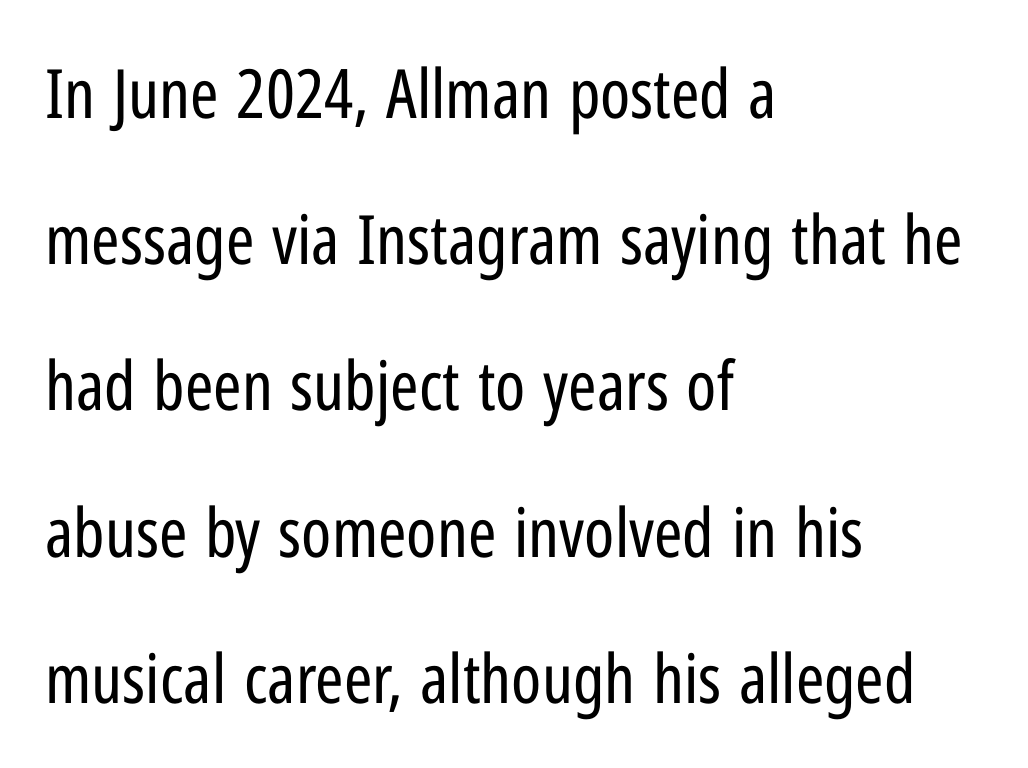
These lines were composed using upright roman letters. The paragraph shown leans on its left margin. The typeface chosen for these lines omits serifs. You could fit nearly another row in the gap between these rows. Unmarked baselines from the first word to the last. This sample uses plain, unmodified letter spacing.
